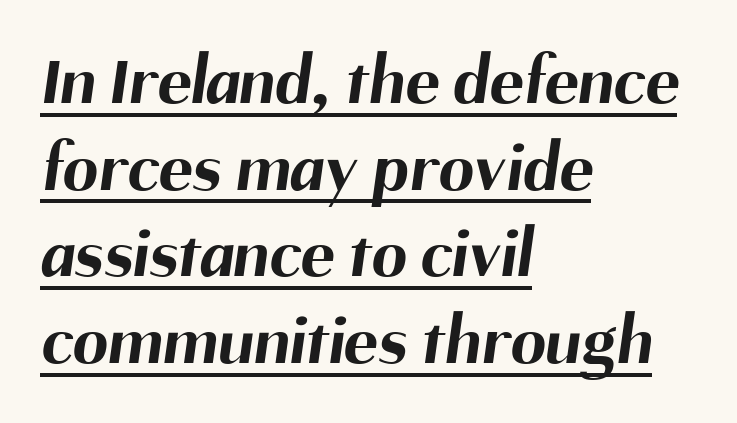
Q: Is the text bold? A: Yes.
Q: Is the typeface a serif or a sans-serif typeface? A: Sans-serif.
Q: Is the text underlined? A: Yes.
Q: How is the paragraph aligned? A: Left-aligned.
Q: Is the spacing between letters normal or unusually wide? A: Normal.
Q: Width (condensed, normal, or wide)? A: Normal.
Q: Stroke contrast? A: Medium.
Q: x-height? A: Medium.
Q: Monospaced? A: No.
